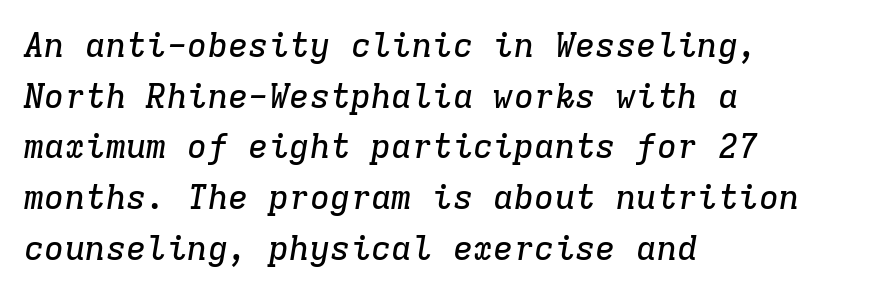
{"serif": "yes", "italic": "yes", "lean": "right", "slant_degrees": 9, "width": "normal", "stroke_contrast": "low", "x_height": "medium", "monospaced": "yes", "underline": "no", "align": "left", "line_spacing": "normal", "line_spacing_ratio": 1.49, "letter_spacing": "normal", "letter_spacing_em": 0.0, "glyph_px": 34}
